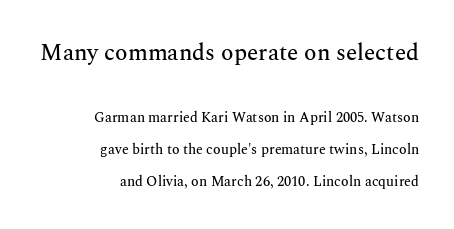
The image shows 23 px text type, upright; set right-aligned, loose line spacing (2.31x), normal letter spacing, not underlined; the first (top) block is 1.64x larger.
